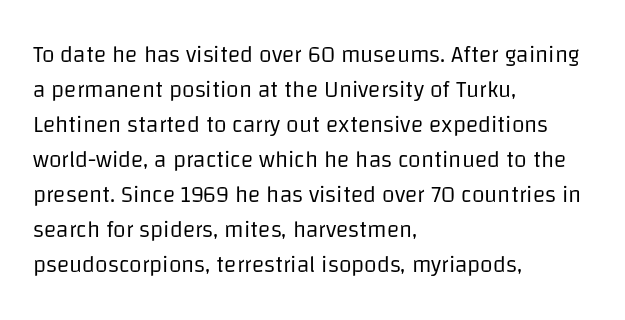
Q: Is the text bold? A: No.
Q: Is the text italic (slanted)? A: No, it is upright.
Q: Is the text underlined? A: No.
Q: How is the paragraph aligned? A: Left-aligned.
Q: Is the spacing between letters normal or unusually wide? A: Normal.
Q: Is the spacing between lines tight, normal or loose? A: Normal.
